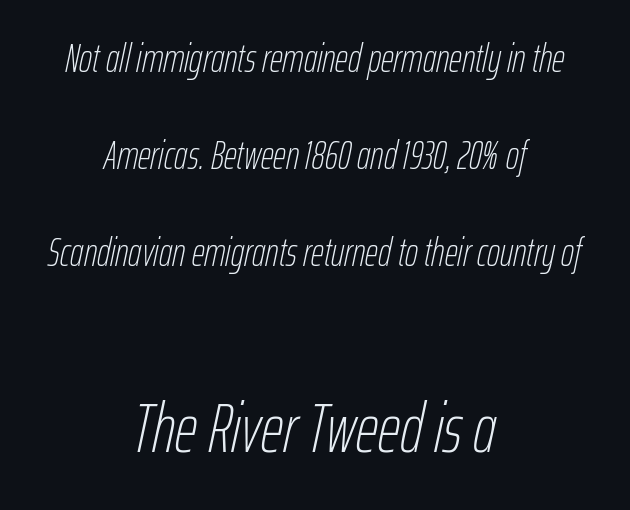
You could fit nearly another row in the gap between these rows. The letters sit at their default tracking, neither squeezed nor spread. Slant detected: the letters are inclined. The letters advance in unequal steps, a hallmark of proportional type. A clean baseline with only descenders dipping below it. The emphasis by scale lands on block number two, below.
